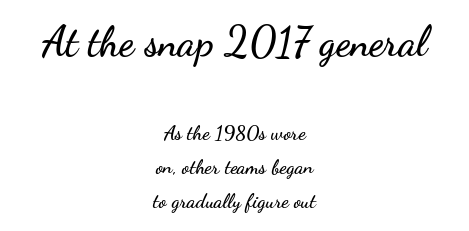
Q: Is the text italic (slanted)? A: Yes.
Q: Is the typeface a serif or a sans-serif typeface? A: Sans-serif.
Q: Is the text underlined? A: No.
Q: How is the paragraph aligned? A: Centered.
Q: Is the spacing between letters normal or unusually wide? A: Normal.
Q: Which block of text is set in a larger size, the first (top) or the second (bottom)? A: The first (top) one.
Q: Width (condensed, normal, or wide)? A: Wide.
Q: Stroke contrast? A: Low.
Q: x-height? A: Small.
Q: Monospaced? A: No.
